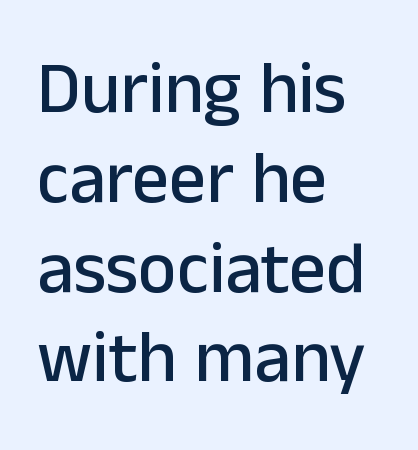
{"serif": "no", "italic": "no", "width": "normal", "stroke_contrast": "low", "x_height": "medium", "monospaced": "no", "underline": "no", "align": "left", "line_spacing_ratio": 1.23, "letter_spacing": "normal", "letter_spacing_em": 0.0, "glyph_px": 73}
